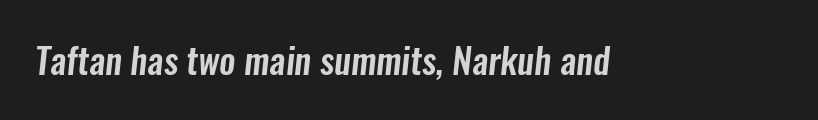
The image shows 36 px condensed sans-serif type; set normal letter spacing, not underlined; low stroke contrast and a medium x-height.
